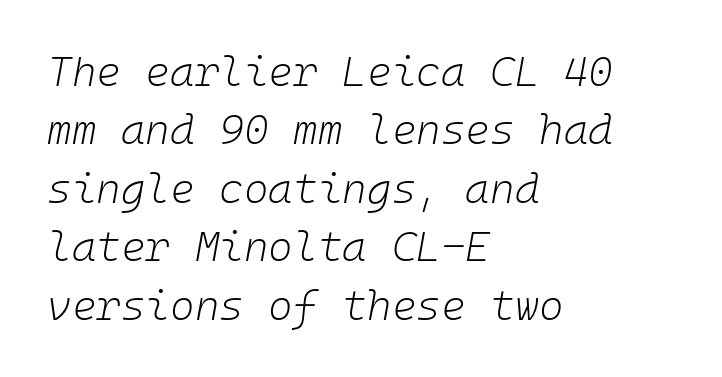
In terms of leading, this rendering sits right in the middle. Short and long lines alike share a common starting point at left. Is the type slanted? Yes — the strokes lean at a clear angle. Is this a fixed-width face? Yes — each glyph sits in an identical cell. The gap between lines stays unmarked. The rendering keeps characters at their native spacing.
